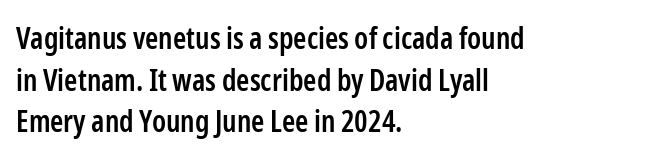
{"serif": "no", "italic": "no", "bold": "semi", "weight": "semibold", "width": "condensed", "stroke_contrast": "low", "x_height": "medium", "monospaced": "no", "underline": "no", "align": "left", "line_spacing": "normal", "line_spacing_ratio": 1.39, "letter_spacing": "normal", "letter_spacing_em": 0.0, "glyph_px": 30}
